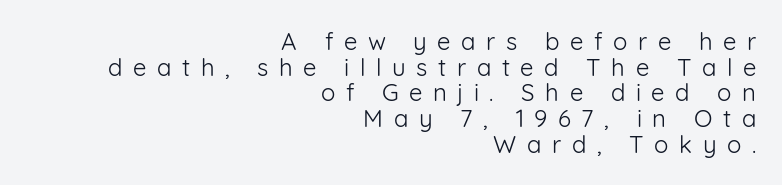
Q: Is the text bold? A: No.
Q: Is the text italic (slanted)? A: No, it is upright.
Q: Is the text underlined? A: No.
Q: How is the paragraph aligned? A: Right-aligned.
Q: Is the spacing between letters normal or unusually wide? A: Unusually wide.
Q: Is the spacing between lines tight, normal or loose? A: Tight.
